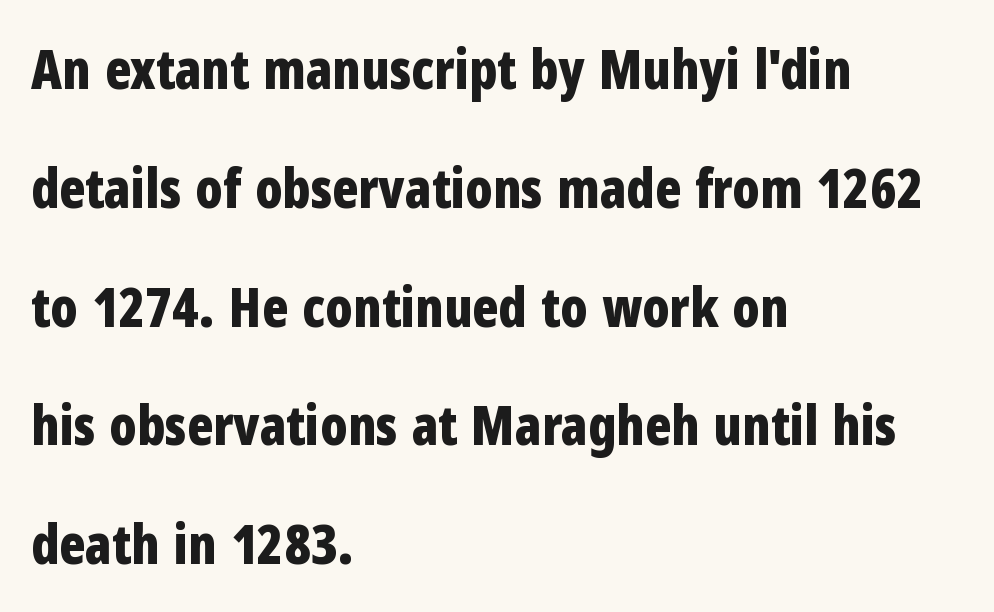
Casual observation: everything's shoved over to the left. The passage shown is typed in a proportional face where columns would drift. Words appear dense and cohesive because spacing is normal. Heavy, bold letterforms.
